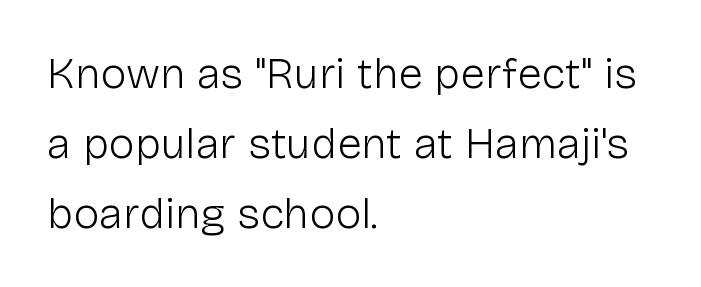
Q: Is the text bold? A: No.
Q: Is the text italic (slanted)? A: No, it is upright.
Q: Is the typeface a serif or a sans-serif typeface? A: Sans-serif.
Q: Is the text underlined? A: No.
Q: How is the paragraph aligned? A: Left-aligned.
Q: Is the spacing between letters normal or unusually wide? A: Normal.
Q: Is the spacing between lines tight, normal or loose? A: Normal.
Q: Width (condensed, normal, or wide)? A: Normal.
Q: Stroke contrast? A: Low.
Q: x-height? A: Medium.
Q: Monospaced? A: No.
